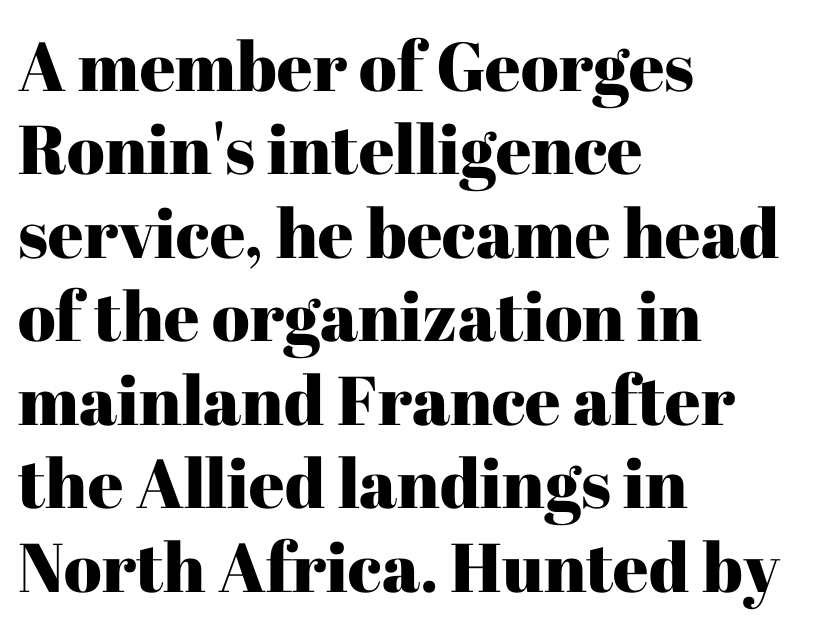
A roman cut, with each character standing at attention. Is the block centered? No — it sits flush against the left margin. Are there feet on the stems? There are — it's a serif. The line texture is even and compact thanks to regular tracking.
